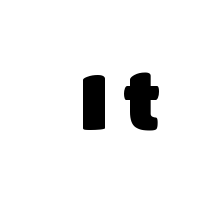
Q: Is the text bold? A: Yes.
Q: Is the text italic (slanted)? A: No, it is upright.
Q: Is the typeface a serif or a sans-serif typeface? A: Sans-serif.
Q: Is the text underlined? A: No.
Q: Is the spacing between letters normal or unusually wide? A: Unusually wide.
Q: Width (condensed, normal, or wide)? A: Normal.
Q: Stroke contrast? A: Low.
Q: x-height? A: Large.
Q: Monospaced? A: No.
